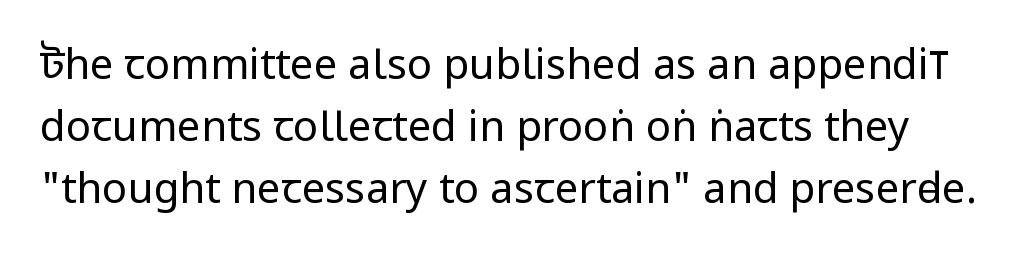
Q: Is the text bold? A: No.
Q: Is the text italic (slanted)? A: No, it is upright.
Q: Is the typeface a serif or a sans-serif typeface? A: Sans-serif.
Q: Is the text underlined? A: No.
Q: Is the spacing between letters normal or unusually wide? A: Normal.
Q: Is the spacing between lines tight, normal or loose? A: Normal.
Q: Width (condensed, normal, or wide)? A: Condensed.
Q: Stroke contrast? A: Low.
